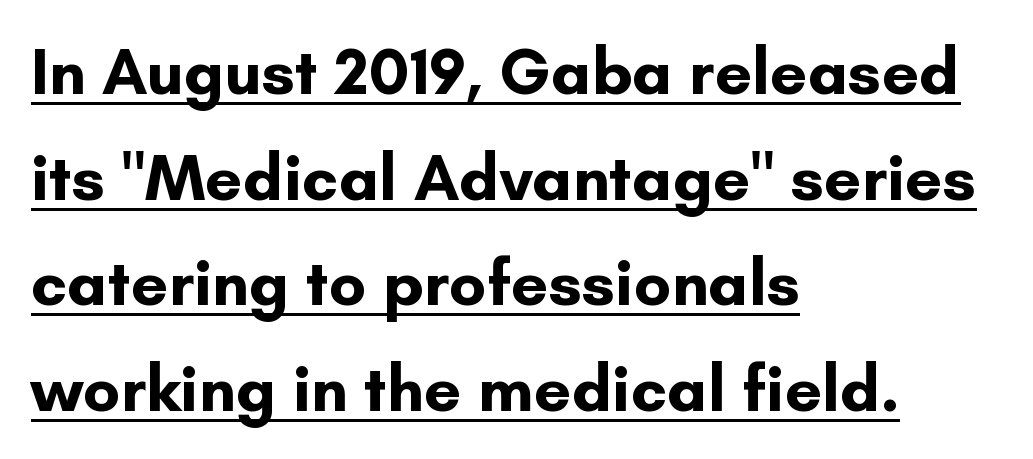
The lines in this sample share a left origin and differ only in where they stop. How are the letters spaced? Ordinarily, with no added tracking. Students, observe the line beneath the letters — that is underlining. Bold? Absolutely — the strokes are thick and heavy. The passage shown is typed in a proportional face where columns would drift. Compared with typical paragraphs, the rows here are spaced about the same.
